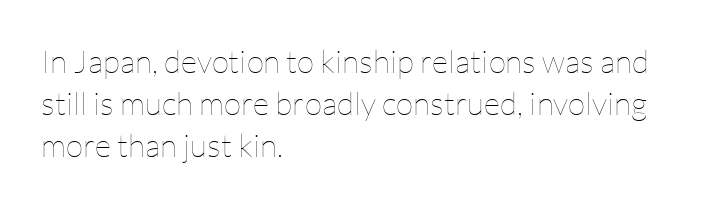
Each letter keeps its own natural width here, so spacing adapts to shape. A clean baseline with only descenders dipping below it. The text block is weighted toward the left margin, trailing off unevenly rightward. The lines sit at an ordinary, default distance from one another.
